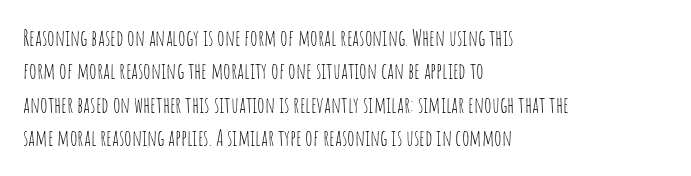
The image shows 22 px text type, upright; set left-aligned, normal line spacing (1.52x), normal letter spacing, not underlined.
